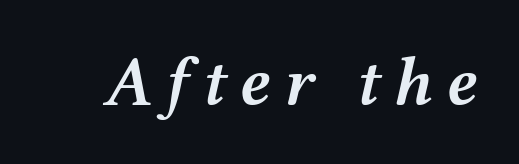
Q: Is the text bold? A: Semi-bold.
Q: Is the text italic (slanted)? A: Yes, it leans right by about 12 degrees.
Q: Is the text underlined? A: No.
Q: Width (condensed, normal, or wide)? A: Wide.
Q: Stroke contrast? A: Medium.
Q: x-height? A: Medium.
Q: Monospaced? A: No.
